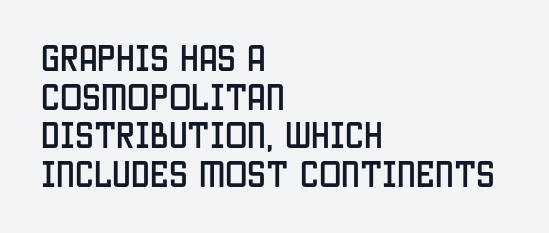
The image shows 30 px condensed sans-serif type, upright; set left-aligned, normal line spacing (1.29x), normal letter spacing, not underlined; low stroke contrast and a large x-height.
